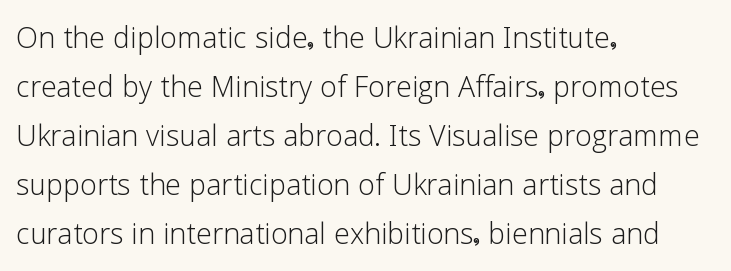
Q: Is the text bold? A: No.
Q: Is the text italic (slanted)? A: No, it is upright.
Q: Is the typeface a serif or a sans-serif typeface? A: Sans-serif.
Q: Is the text underlined? A: No.
Q: How is the paragraph aligned? A: Left-aligned.
Q: Is the spacing between letters normal or unusually wide? A: Normal.
Q: Is the spacing between lines tight, normal or loose? A: Normal.
Q: Width (condensed, normal, or wide)? A: Normal.
Q: Stroke contrast? A: Low.
Q: x-height? A: Medium.
Q: Monospaced? A: No.
